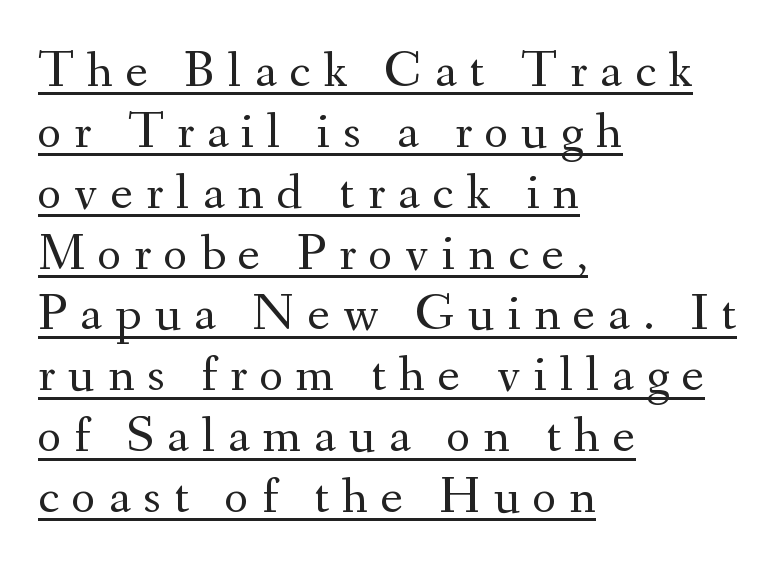
The image shows 52 px regular-weight serif type, upright; set left-aligned, line spacing 1.17x, unusually wide letter spacing (+0.25 em), underlined; medium stroke contrast and a small x-height.
